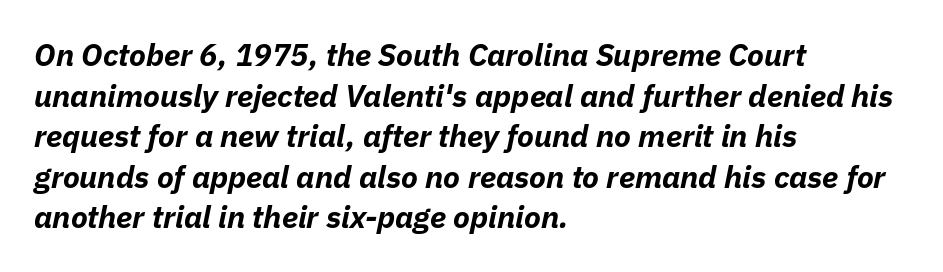
The image shows 31 px bold type, italic (leaning right); set left-aligned, normal line spacing (1.31x), normal letter spacing, not underlined; low stroke contrast and a medium x-height.
